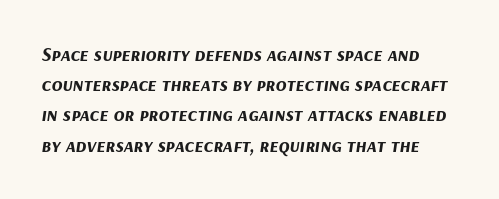
The image shows 20 px bold type, italic (leaning right); set normal line spacing (1.51x), normal letter spacing, not underlined.
